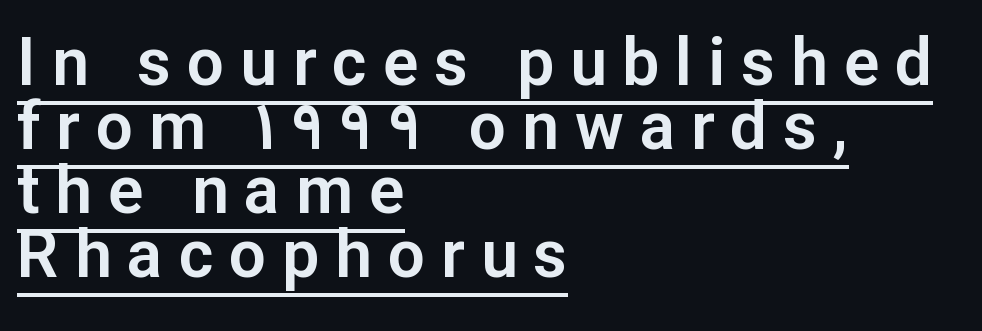
Each letter's strokes conclude bluntly, with no projecting serifs. Between one letter and the next there's a generous, obvious gap. In terms of leading, this rendering errs on the cramped side. The typography opts for an upright posture over an oblique one. The passage shown is typed in a proportional face where columns would drift.
